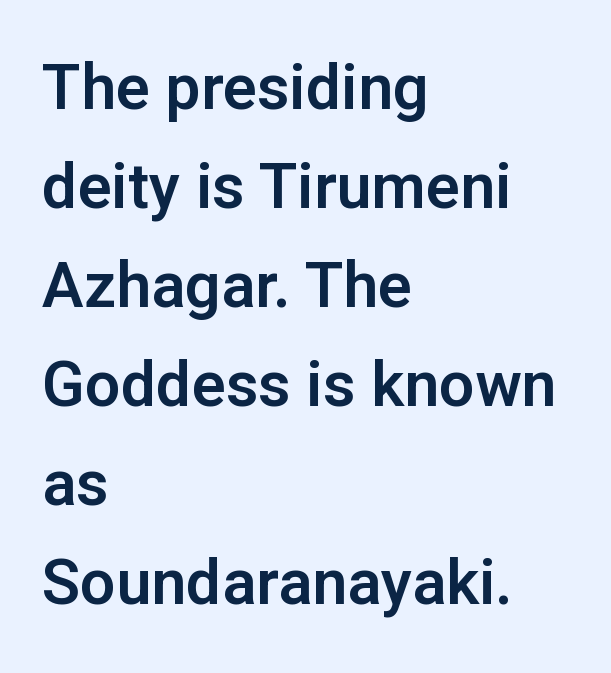
Bare-footed words on every line. You could not count columns in this text — the font is proportionally spaced. Look at the bottom of the vertical strokes: they stop flat, with no serifs. Standard letterfit; no display-style spreading of the glyphs. Quick note: not italic, upright. The paragraph shown leans on its left margin.
